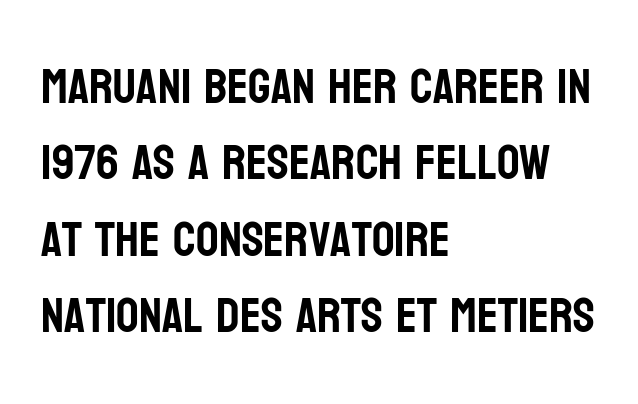
{"serif": "no", "italic": "no", "width": "condensed", "stroke_contrast": "low", "x_height": "large", "monospaced": "no", "underline": "no", "align": "left", "line_spacing": "normal", "line_spacing_ratio": 1.53, "letter_spacing": "normal", "letter_spacing_em": 0.0, "glyph_px": 50}
